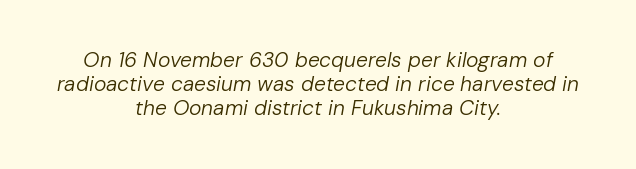
The image shows 21 px text type, italic (leaning right); set centered, tight line spacing (1.15x), normal letter spacing, not underlined.
